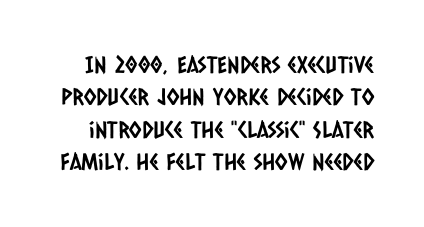
Q: Is the text underlined? A: No.
Q: Is the spacing between letters normal or unusually wide? A: Normal.
Q: Is the spacing between lines tight, normal or loose? A: Normal.
